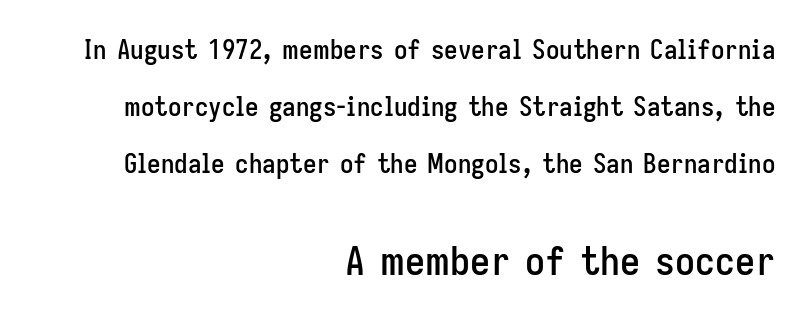
The lines are quadded right. What kind of face is this? One without serifs — a sans. No italicization has been applied; the sample stays upright. The passage shown is typed in a proportional face where columns would drift.
